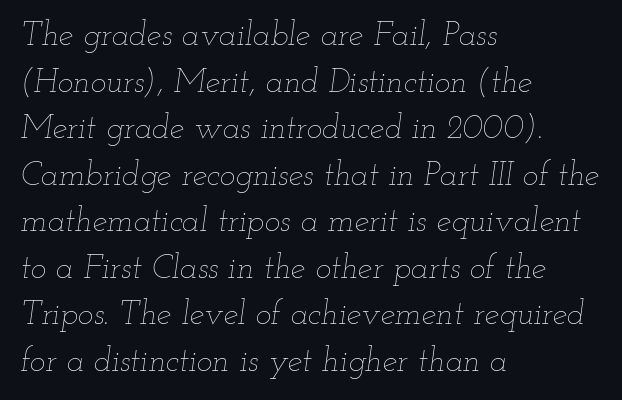
Does the leading feel generous? No, just average. Letters rest on an invisible, unmarked baseline. This sample has the flowing, uneven cadence of proportional lettering. Characters follow at the spacing the type designer built in.
